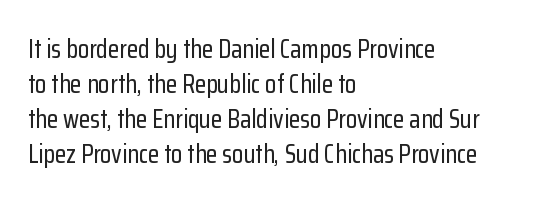
Q: Is the text italic (slanted)? A: No, it is upright.
Q: Is the text underlined? A: No.
Q: How is the paragraph aligned? A: Left-aligned.
Q: Is the spacing between letters normal or unusually wide? A: Normal.
Q: Is the spacing between lines tight, normal or loose? A: Normal.
